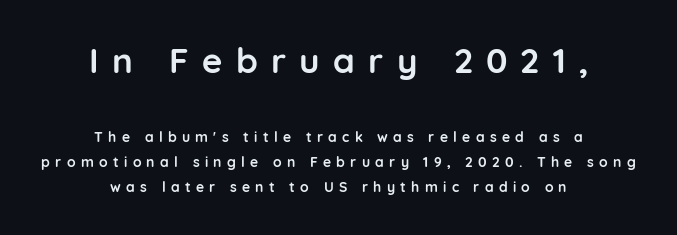
{"serif": "no", "italic": "no", "bold": "yes", "weight": "semibold", "width": "normal", "stroke_contrast": "low", "x_height": "medium", "monospaced": "no", "underline": "no", "align": "center", "line_spacing_ratio": 1.78, "letter_spacing": "wide", "letter_spacing_em": 0.38, "larger_block": "first", "size_ratio": 2.5, "glyph_px": 35}
